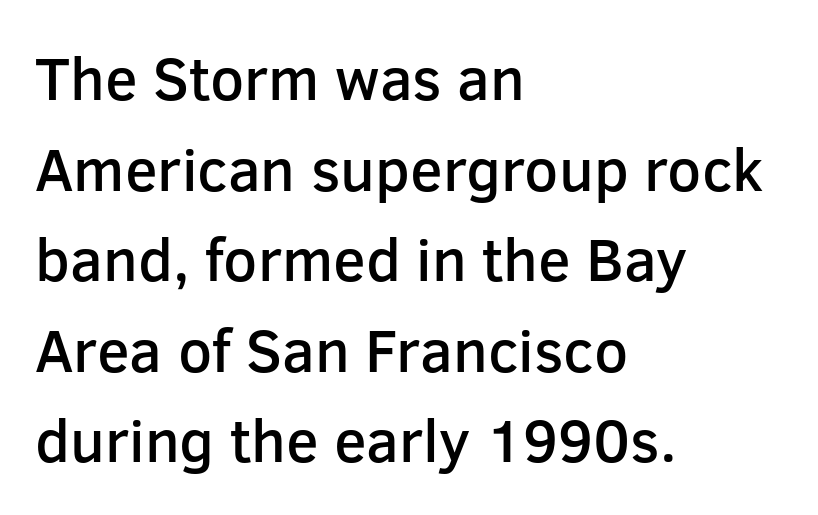
{"serif": "no", "italic": "no", "bold": "semi", "weight": "semibold", "width": "normal", "stroke_contrast": "low", "x_height": "medium", "monospaced": "no", "underline": "no", "align": "left", "line_spacing": "normal", "line_spacing_ratio": 1.51, "letter_spacing": "normal", "letter_spacing_em": 0.0, "glyph_px": 60}
